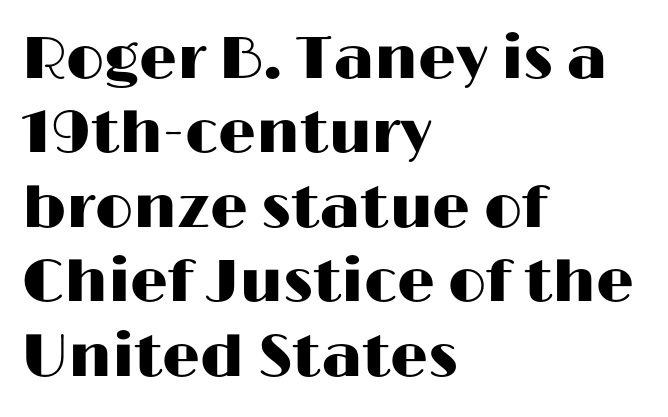
Is this a fixed-width face? No — the glyphs have proportional, varying widths. Visually the block forms a straight wall on the left and a jagged coastline on the right. Is the letter spacing exaggerated? No — it looks like the ordinary default. Unlike a traditional serif, this face leaves its strokes unadorned. Unlike italic type, these characters show no tilt at all.
